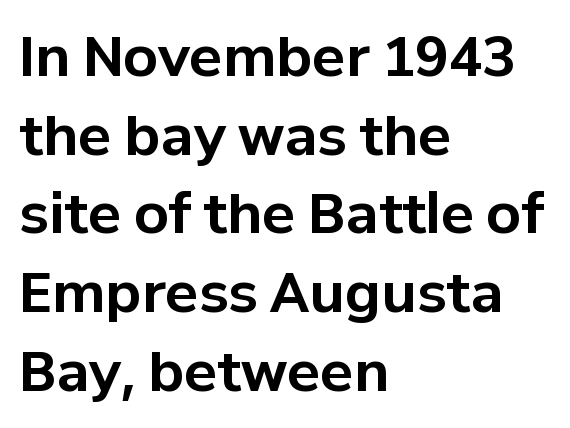
Q: Is the text bold? A: Yes.
Q: Is the text italic (slanted)? A: No, it is upright.
Q: Is the typeface a serif or a sans-serif typeface? A: Sans-serif.
Q: Is the text underlined? A: No.
Q: How is the paragraph aligned? A: Left-aligned.
Q: Is the spacing between letters normal or unusually wide? A: Normal.
Q: Is the spacing between lines tight, normal or loose? A: Normal.
Q: Width (condensed, normal, or wide)? A: Normal.
Q: Stroke contrast? A: Low.
Q: x-height? A: Medium.
Q: Monospaced? A: No.
